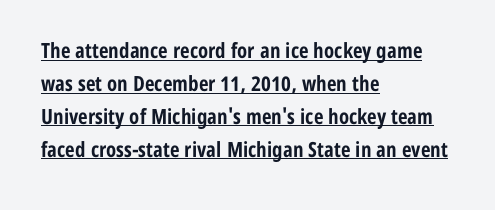
Q: Is the text bold? A: Yes.
Q: Is the text italic (slanted)? A: No, it is upright.
Q: Is the text underlined? A: Yes.
Q: How is the paragraph aligned? A: Left-aligned.
Q: Is the spacing between letters normal or unusually wide? A: Normal.
Q: Is the spacing between lines tight, normal or loose? A: Normal.
